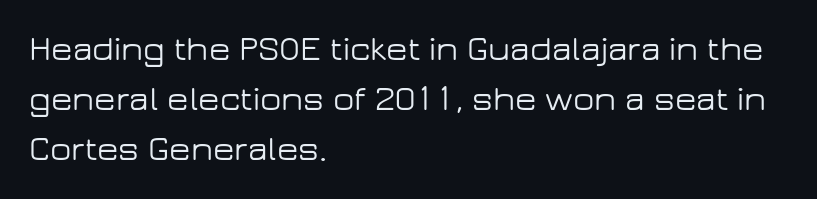
Casual observation: everything's shoved over to the left. The line-height multiplier appears to be the usual default. Vertical strokes here are truly vertical. This rendering leaves character spacing at its baseline value. Proportional: the letters do not fall into vertical columns.
